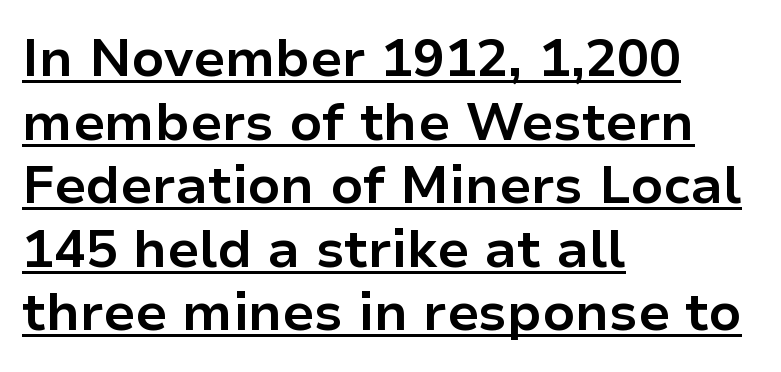
Students, observe the line beneath the letters — that is underlining. These words are printed bold, with thick strokes throughout. Look at the tracking — it's just the regular setting, nothing added. The face used here is a sans, in the tradition of grotesques and geometrics.
